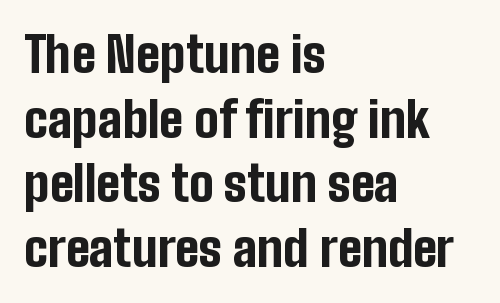
Q: Is the text bold? A: Yes.
Q: Is the text italic (slanted)? A: No, it is upright.
Q: Is the typeface a serif or a sans-serif typeface? A: Sans-serif.
Q: Is the text underlined? A: No.
Q: How is the paragraph aligned? A: Left-aligned.
Q: Is the spacing between letters normal or unusually wide? A: Normal.
Q: Is the spacing between lines tight, normal or loose? A: Normal.
Q: Width (condensed, normal, or wide)? A: Condensed.
Q: Stroke contrast? A: Low.
Q: x-height? A: Medium.
Q: Monospaced? A: No.
